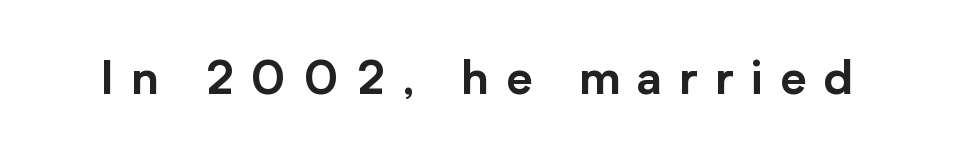
The image shows 47 px sans-serif type, upright; set unusually wide letter spacing (+0.36 em), not underlined; low stroke contrast and a medium x-height.
